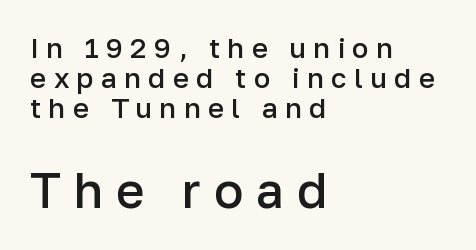
{"serif": "no", "italic": "no", "bold": "semi", "weight": "semibold", "width": "normal", "stroke_contrast": "low", "x_height": "medium", "monospaced": "no", "underline": "no", "align": "left", "line_spacing": "tight", "line_spacing_ratio": 1.07, "letter_spacing": "wide", "letter_spacing_em": 0.26, "larger_block": "second", "size_ratio": 1.75, "glyph_px": 49}
